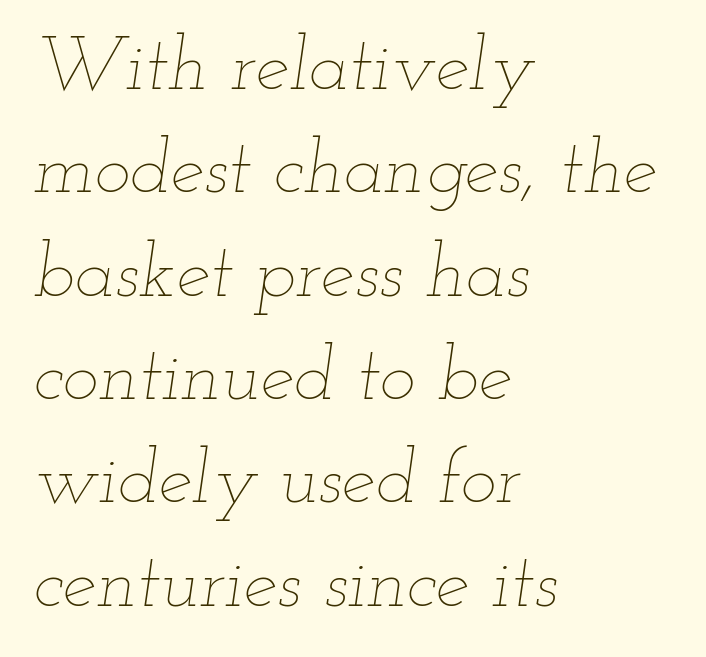
The image shows 76 px thin, wide type, italic (leaning right); set left-aligned, normal line spacing (1.36x), normal letter spacing, not underlined; low stroke contrast and a small x-height.
